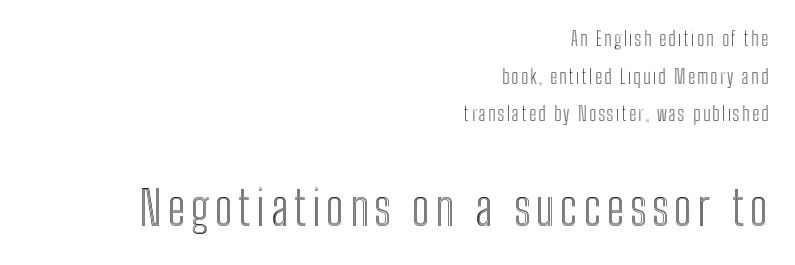
{"italic": "no", "width": "condensed", "x_height": "medium", "monospaced": "no", "underline": "no", "align": "right", "line_spacing": "loose", "line_spacing_ratio": 1.98, "larger_block": "second", "size_ratio": 2.53, "glyph_px": 48}
